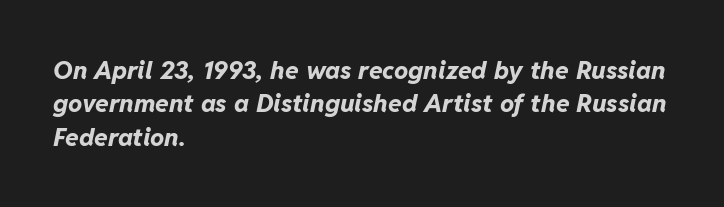
You could call the tracking neutral — neither tight nor loose. Look at the stroke-to-counter ratio: heavy, a bold. Normally led — the rows are evenly, conventionally spaced. The passage is arranged the way most books set body copy — flush left.
